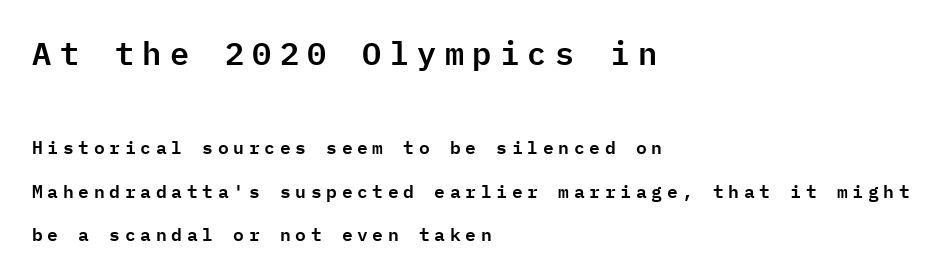
The image shows 32 px sans-serif type, upright, monospaced; set left-aligned, loose line spacing (2.42x), unusually wide letter spacing (+0.26 em), not underlined; the first (top) block is 1.78x larger; low stroke contrast and a medium x-height.
